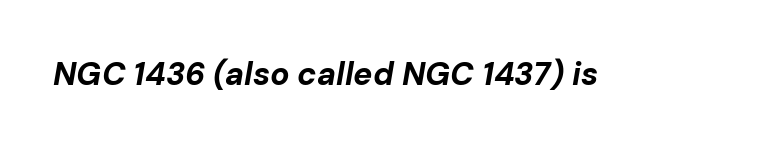
In terms of letterspacing, this is plain default setting. Letters rest on an invisible, unmarked baseline. These lines are rendered in a variable-pitch font. The text carries the slant typical of an italic or oblique font. Each glyph is drawn with heavy, bold strokes.
